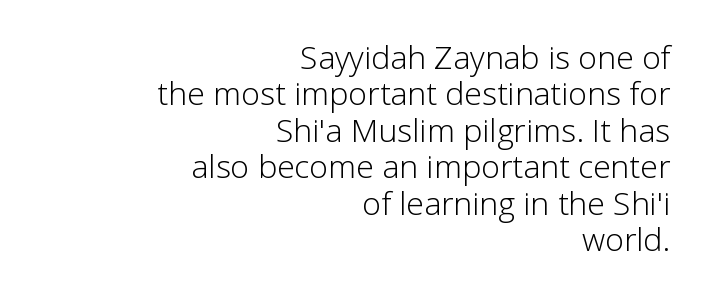
{"serif": "no", "italic": "no", "bold": "no", "weight": "light", "width": "normal", "stroke_contrast": "low", "x_height": "medium", "monospaced": "no", "underline": "no", "align": "right", "line_spacing": "tight", "line_spacing_ratio": 1.14, "letter_spacing": "normal", "letter_spacing_em": 0.0, "glyph_px": 32}
